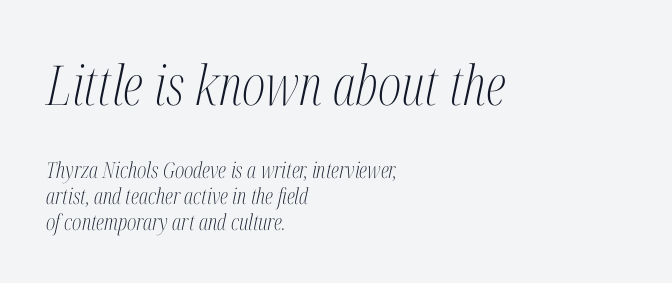
The image shows 55 px light, condensed serif type, italic (leaning right); set left-aligned, line spacing 1.17x, normal letter spacing, not underlined; the first (top) block is 2.5x larger; medium stroke contrast and a medium x-height.
